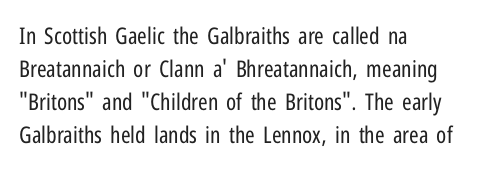
Q: Is the text bold? A: No.
Q: Is the text italic (slanted)? A: No, it is upright.
Q: Is the text underlined? A: No.
Q: How is the paragraph aligned? A: Left-aligned.
Q: Is the spacing between letters normal or unusually wide? A: Normal.
Q: Is the spacing between lines tight, normal or loose? A: Normal.
